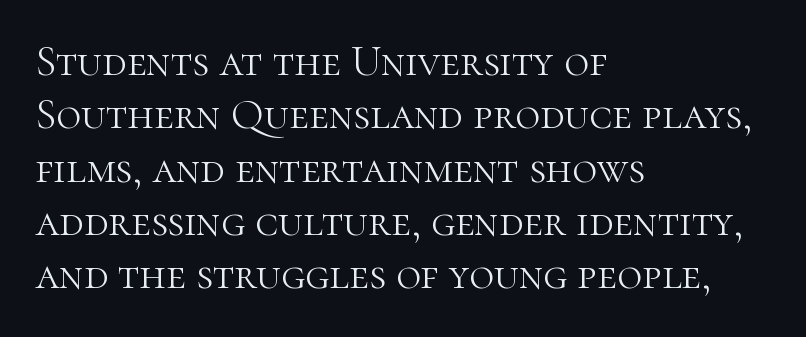
The image shows 43 px light serif type, upright; set left-aligned, line spacing 1.24x, normal letter spacing, not underlined; high stroke contrast and a medium x-height.
